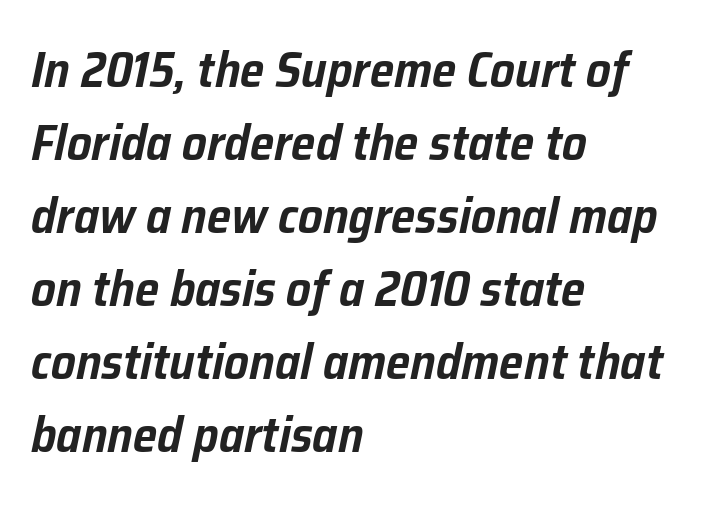
Quick note: interline space is typical. You could not count columns in this text — the font is proportionally spaced. Yep, that's italic — everything's leaning. This sample uses plain, unmodified letter spacing. Words float on clear page, feet unadorned.
